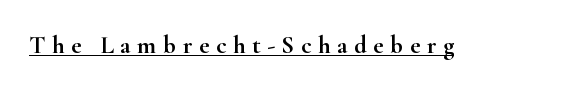
Q: Is the text italic (slanted)? A: No, it is upright.
Q: Is the text underlined? A: Yes.
Q: Is the spacing between letters normal or unusually wide? A: Unusually wide.
